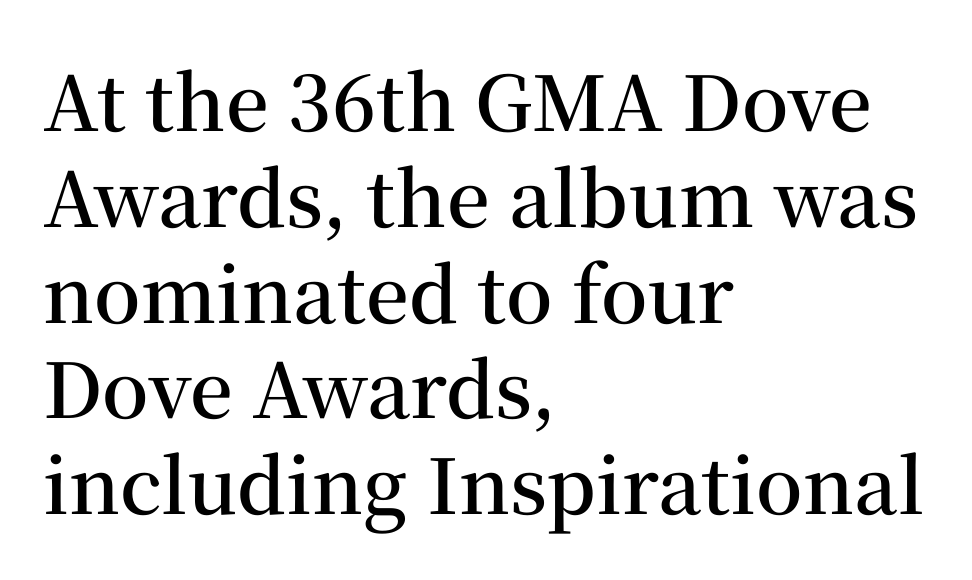
Characters remain perfectly vertical along every line. The line-height multiplier appears to be the usual default. You could call the tracking neutral — neither tight nor loose. Proportional: the letters do not fall into vertical columns. No word sits above an underline.
